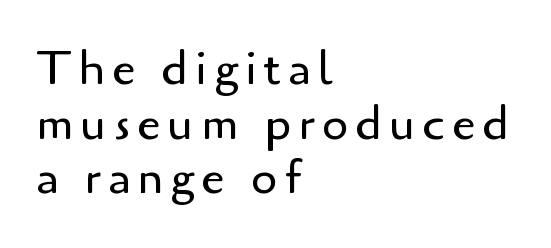
Q: Is the text bold? A: No.
Q: Is the text italic (slanted)? A: No, it is upright.
Q: Is the typeface a serif or a sans-serif typeface? A: Sans-serif.
Q: Is the text underlined? A: No.
Q: How is the paragraph aligned? A: Left-aligned.
Q: Is the spacing between lines tight, normal or loose? A: Tight.
Q: Width (condensed, normal, or wide)? A: Normal.
Q: Stroke contrast? A: Low.
Q: x-height? A: Small.
Q: Monospaced? A: No.
